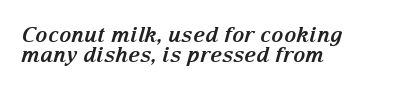
The image shows 21 px bold type, italic (leaning right); set left-aligned, tight line spacing (0.95x), normal letter spacing, not underlined.
